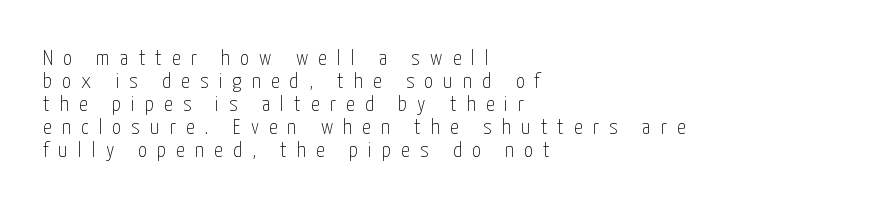
Q: Is the text bold? A: No.
Q: Is the text italic (slanted)? A: No, it is upright.
Q: Is the text underlined? A: No.
Q: How is the paragraph aligned? A: Left-aligned.
Q: Is the spacing between letters normal or unusually wide? A: Unusually wide.
Q: Is the spacing between lines tight, normal or loose? A: Tight.
